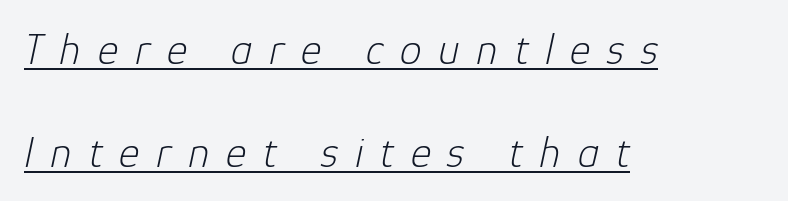
{"italic": "yes", "lean": "right", "slant_degrees": 12, "bold": "no", "weight": "light", "width": "normal", "stroke_contrast": "low", "x_height": "medium", "monospaced": "no", "underline": "yes", "align": "left", "line_spacing": "loose", "line_spacing_ratio": 2.34, "letter_spacing": "wide", "letter_spacing_em": 0.38, "glyph_px": 44}
